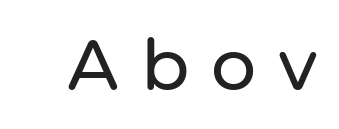
Q: Is the text italic (slanted)? A: No, it is upright.
Q: Is the typeface a serif or a sans-serif typeface? A: Sans-serif.
Q: Is the text underlined? A: No.
Q: Is the spacing between letters normal or unusually wide? A: Unusually wide.
Q: Width (condensed, normal, or wide)? A: Normal.
Q: Stroke contrast? A: Low.
Q: x-height? A: Medium.
Q: Monospaced? A: No.
